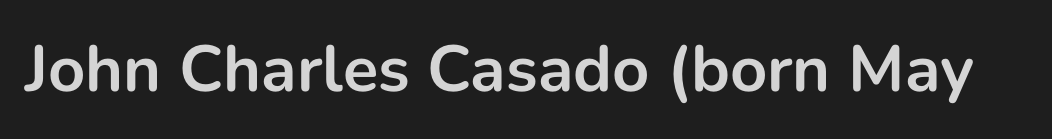
Standard letterfit; no display-style spreading of the glyphs. Character widths vary here, with narrow letters taking less room than wide ones. Emphasis by weight is at full strength: bold. The glyphs are unaccompanied by any horizontal stroke below them. Vertical strokes here are truly vertical. The font family rendered here belongs to the sans-serif group.
